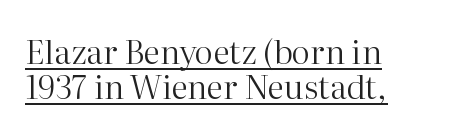
Q: Is the text bold? A: No.
Q: Is the text italic (slanted)? A: No, it is upright.
Q: Is the typeface a serif or a sans-serif typeface? A: Serif.
Q: Is the text underlined? A: Yes.
Q: How is the paragraph aligned? A: Left-aligned.
Q: Is the spacing between letters normal or unusually wide? A: Normal.
Q: Is the spacing between lines tight, normal or loose? A: Tight.
Q: Width (condensed, normal, or wide)? A: Normal.
Q: Stroke contrast? A: High.
Q: x-height? A: Medium.
Q: Monospaced? A: No.
